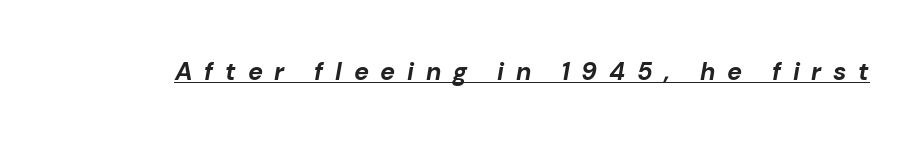
{"italic": "yes", "lean": "right", "slant_degrees": 10, "bold": "yes", "underline": "yes", "letter_spacing": "wide", "letter_spacing_em": 0.47, "glyph_px": 25}
